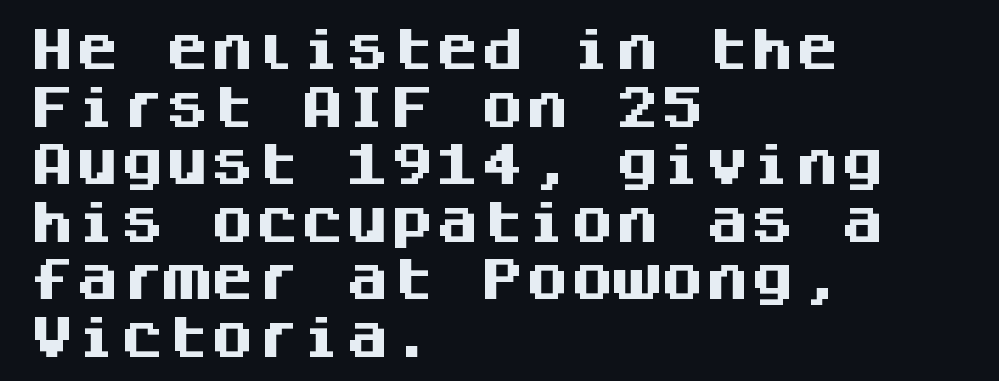
The type sits square on the baseline with zero lean. Is there much room between lines? A standard amount, neither cramped nor airy. The letters sit at their default tracking, neither squeezed nor spread. The letters are bold, with thick, heavy strokes.
